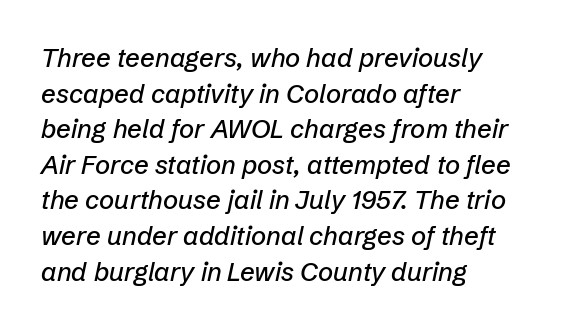
In terms of leading, this rendering sits right in the middle. One-word summary of the alignment: left. Words appear dense and cohesive because spacing is normal. Italic? Definitely — the glyphs are oblique.
